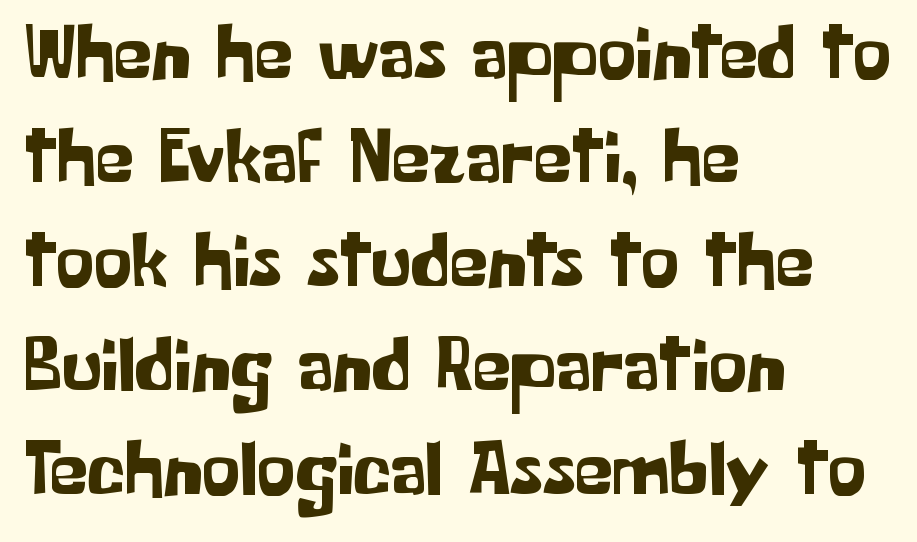
The image shows 77 px sans-serif type, upright; set left-aligned, normal line spacing (1.35x), normal letter spacing, not underlined; low stroke contrast and a medium x-height.
